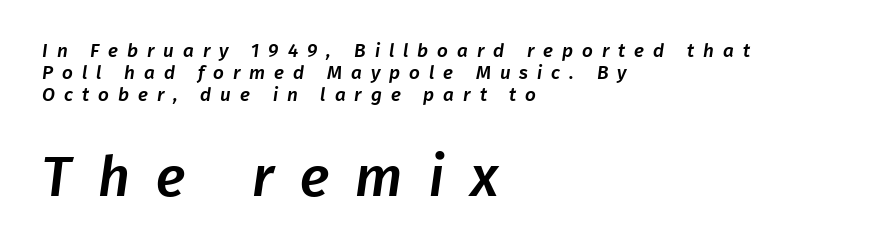
Q: Is the typeface a serif or a sans-serif typeface? A: Sans-serif.
Q: Is the text underlined? A: No.
Q: How is the paragraph aligned? A: Left-aligned.
Q: Is the spacing between letters normal or unusually wide? A: Unusually wide.
Q: Is the spacing between lines tight, normal or loose? A: Tight.
Q: Which block of text is set in a larger size, the first (top) or the second (bottom)? A: The second (bottom) one.
Q: Width (condensed, normal, or wide)? A: Normal.
Q: Stroke contrast? A: Low.
Q: x-height? A: Medium.
Q: Monospaced? A: No.
